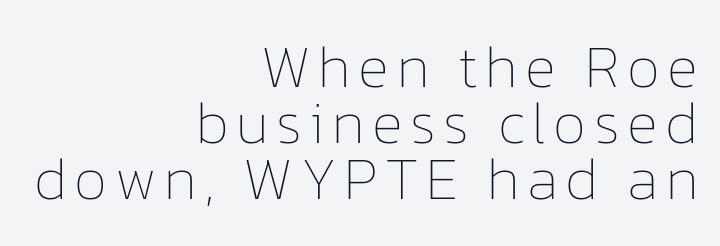
The lettering stays uniformly vertical, giving the passage a roman look. Which margin do the lines hug? The right one — the left edge is uneven. Nothing heavy about these letters — not bold at all. Line spacing here is tight. Anything drawn beneath the words? Only blank space.
